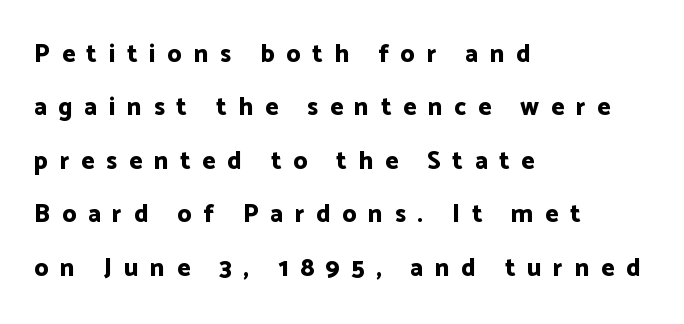
Nope, not italic — everything's standing straight. Airy leading. The paragraph has a hard left edge and a soft right edge. The passage shown has open, widely tracked lettering throughout. Underlining? Definitely not there. These lines carry a lot of weight — the face is fully bold.
